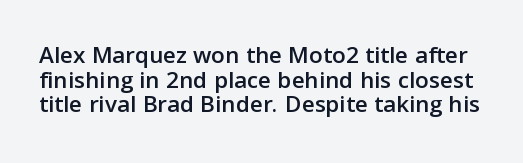
Q: Is the text italic (slanted)? A: No, it is upright.
Q: Is the text underlined? A: No.
Q: Is the spacing between letters normal or unusually wide? A: Normal.
Q: Is the spacing between lines tight, normal or loose? A: Tight.
